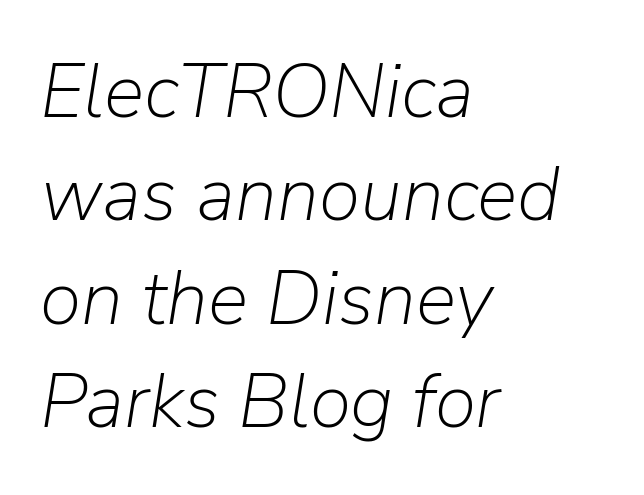
A clean baseline with only descenders dipping below it. The typesetter chose a ragged-right arrangement here. Do the characters align in a grid? No, the font is proportional. Does extra space separate the letters? No, they use regular spacing.
